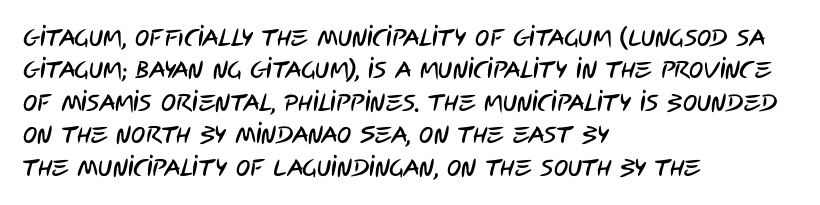
Q: Is the text underlined? A: No.
Q: How is the paragraph aligned? A: Left-aligned.
Q: Is the spacing between letters normal or unusually wide? A: Normal.
Q: Is the spacing between lines tight, normal or loose? A: Normal.
